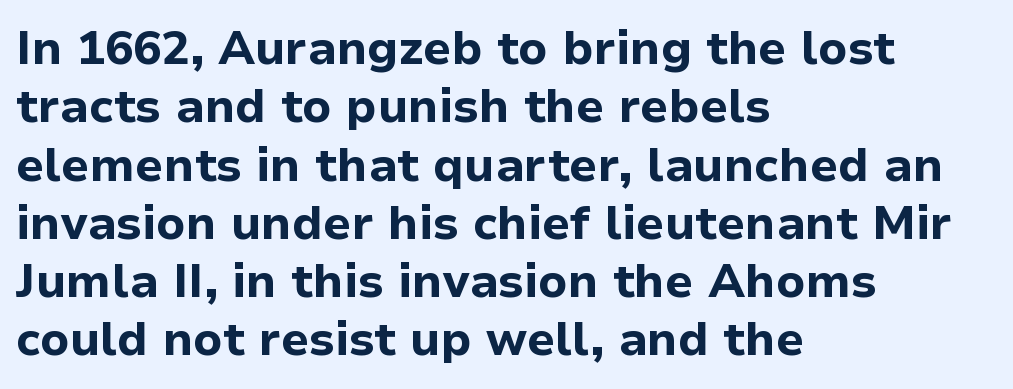
{"serif": "no", "italic": "no", "bold": "yes", "weight": "bold", "width": "normal", "stroke_contrast": "low", "x_height": "medium", "monospaced": "no", "underline": "no", "align": "left", "line_spacing_ratio": 1.24, "letter_spacing": "normal", "letter_spacing_em": 0.0, "glyph_px": 47}
